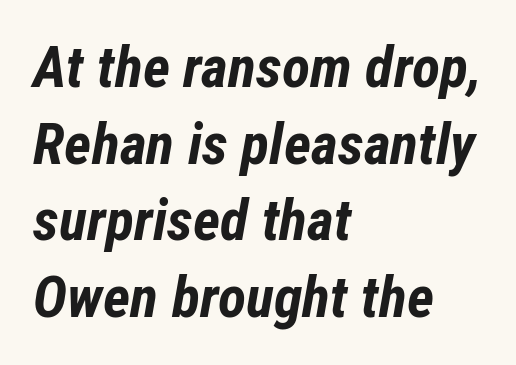
The image shows 58 px bold, condensed type, italic (leaning right); set left-aligned, normal line spacing (1.32x), normal letter spacing, not underlined; low stroke contrast and a medium x-height.
